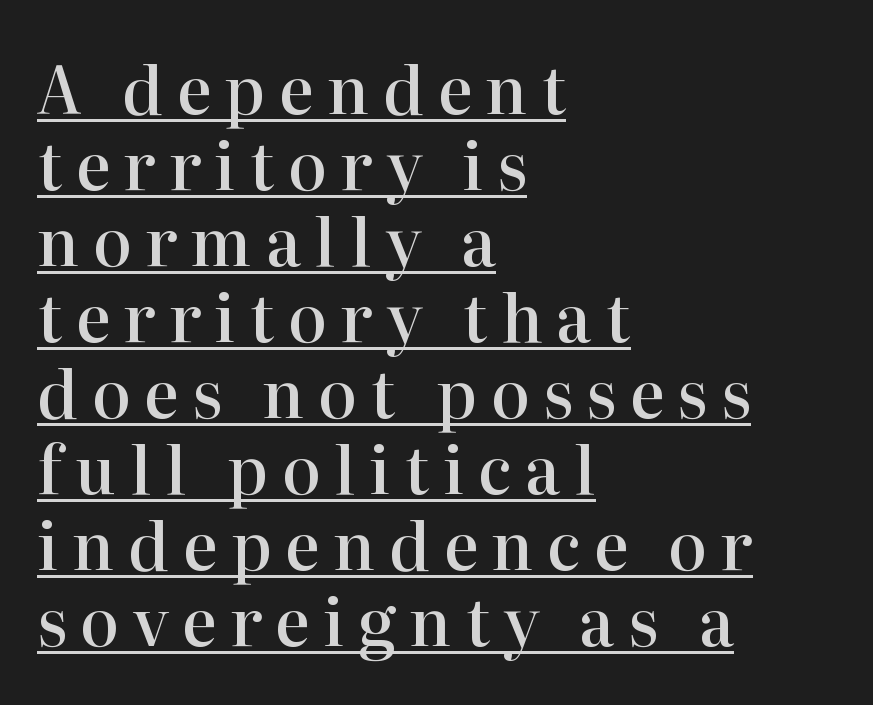
The image shows 65 px semibold serif type, upright; set left-aligned, line spacing 1.17x, unusually wide letter spacing (+0.21 em), underlined; high stroke contrast and a medium x-height.
